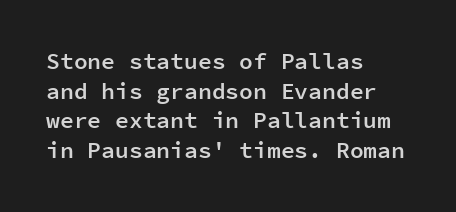
{"italic": "no", "bold": "semi", "underline": "no", "align": "left", "line_spacing": "normal", "line_spacing_ratio": 1.29, "letter_spacing": "normal", "letter_spacing_em": 0.0, "glyph_px": 23}
